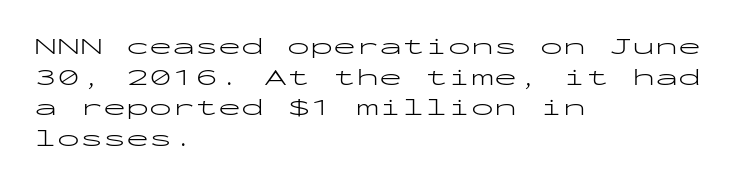
{"italic": "no", "bold": "no", "underline": "no", "align": "left", "line_spacing": "normal", "line_spacing_ratio": 1.33, "letter_spacing": "normal", "letter_spacing_em": 0.0, "glyph_px": 23}
